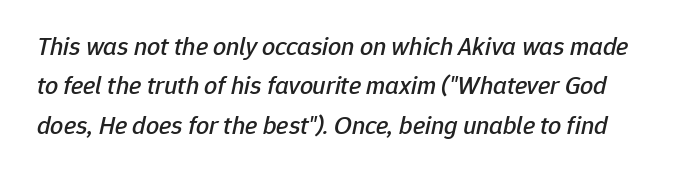
Notice how the stems are inclined rather than vertical — that's the hallmark of italics. Each word holds together tightly as a unit, with standard inter-letter gaps. If you measured baseline to baseline, you'd find a middling distance. Descenders are the only things crossing below the line.
